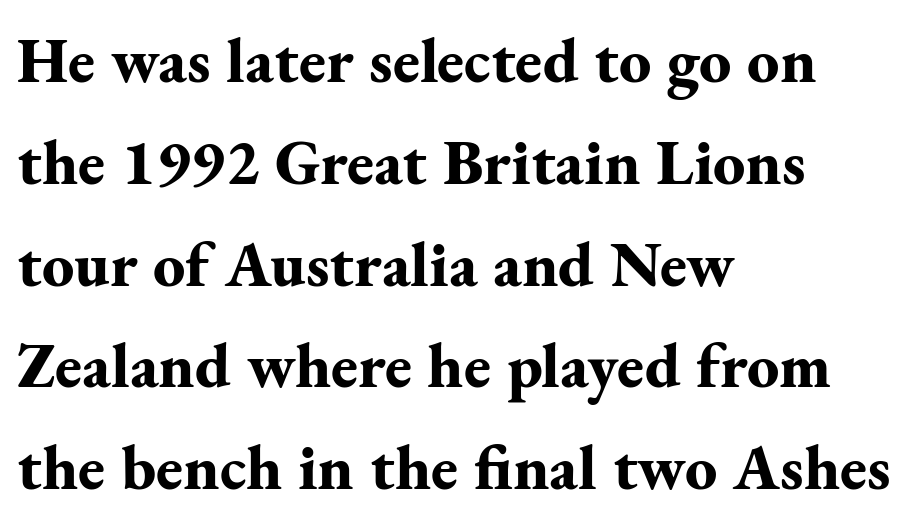
Q: Is the text bold? A: Yes.
Q: Is the text italic (slanted)? A: No, it is upright.
Q: Is the typeface a serif or a sans-serif typeface? A: Serif.
Q: Is the text underlined? A: No.
Q: How is the paragraph aligned? A: Left-aligned.
Q: Is the spacing between letters normal or unusually wide? A: Normal.
Q: Is the spacing between lines tight, normal or loose? A: Normal.
Q: Width (condensed, normal, or wide)? A: Normal.
Q: Stroke contrast? A: Medium.
Q: x-height? A: Small.
Q: Monospaced? A: No.
